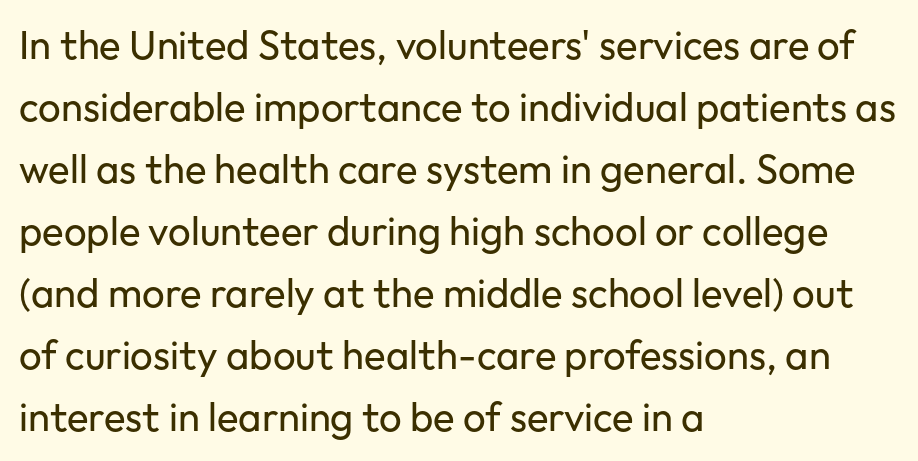
The image shows 40 px regular-weight sans-serif type, upright; set left-aligned, normal line spacing (1.55x), normal letter spacing, not underlined; low stroke contrast and a medium x-height.
